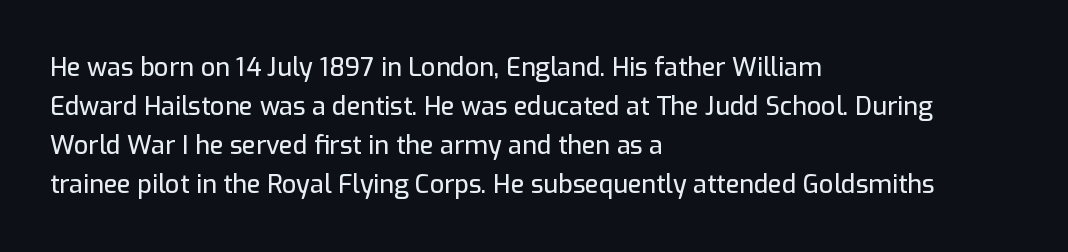
The horizontal fit of the characters is conventional and even. The passage shown stacks its lines at a standard gap. The letters stand straight up with perfectly vertical stems. Descender tails drop into unmarked territory. Is the block centered? No — it sits flush against the left margin.
